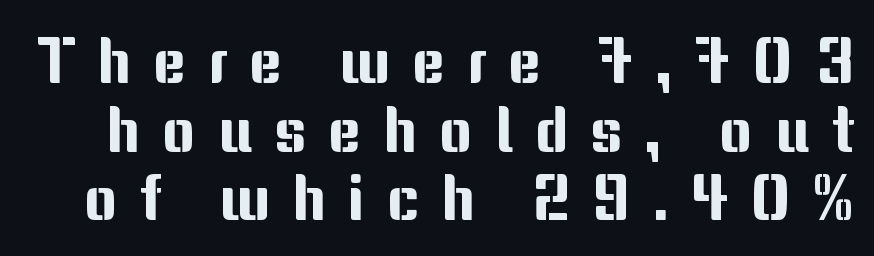
Q: Is the text italic (slanted)? A: No, it is upright.
Q: Is the typeface a serif or a sans-serif typeface? A: Sans-serif.
Q: Is the text underlined? A: No.
Q: Is the spacing between letters normal or unusually wide? A: Unusually wide.
Q: Is the spacing between lines tight, normal or loose? A: Tight.
Q: Width (condensed, normal, or wide)? A: Normal.
Q: Stroke contrast? A: Medium.
Q: x-height? A: Medium.
Q: Monospaced? A: No.
